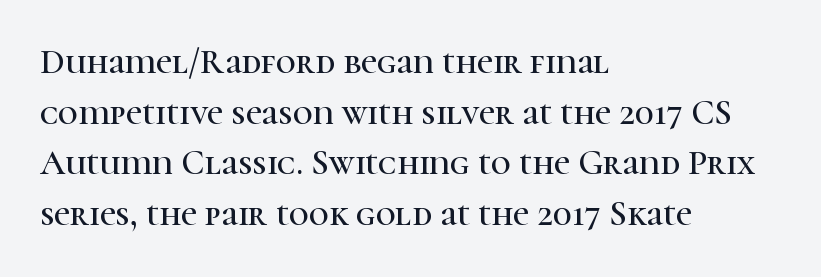
The type is set solid horizontally, with unmodified tracking. These lines sit exactly where default settings would place them. Check the space under the baseline: it is left empty. The typeface chosen for these lines features serifs. Posture: vertical.
